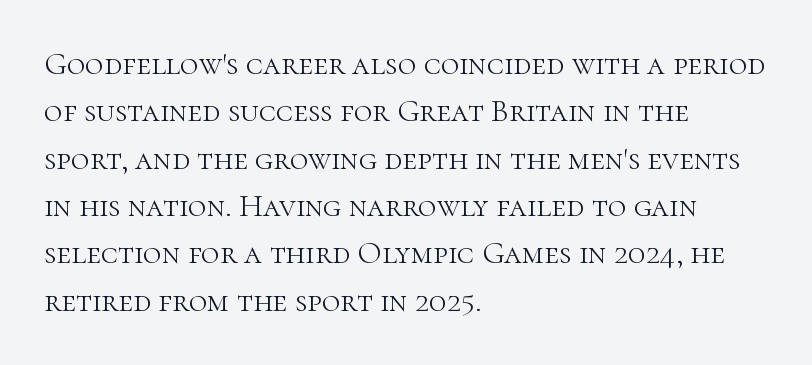
Q: Is the text bold? A: No.
Q: Is the text italic (slanted)? A: No, it is upright.
Q: Is the typeface a serif or a sans-serif typeface? A: Serif.
Q: Is the text underlined? A: No.
Q: How is the paragraph aligned? A: Left-aligned.
Q: Is the spacing between letters normal or unusually wide? A: Normal.
Q: Is the spacing between lines tight, normal or loose? A: Normal.
Q: Width (condensed, normal, or wide)? A: Normal.
Q: Stroke contrast? A: High.
Q: x-height? A: Medium.
Q: Monospaced? A: No.
